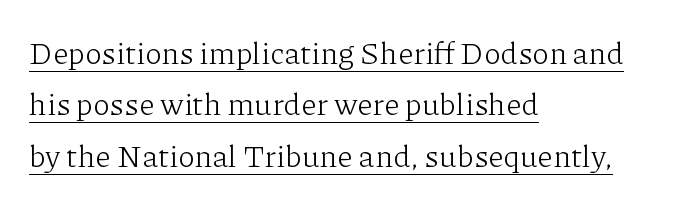
{"serif": "yes", "italic": "no", "bold": "no", "weight": "light", "width": "normal", "stroke_contrast": "low", "x_height": "medium", "monospaced": "no", "underline": "yes", "align": "left", "line_spacing": "normal", "line_spacing_ratio": 1.66, "letter_spacing": "normal", "letter_spacing_em": 0.0, "glyph_px": 31}
